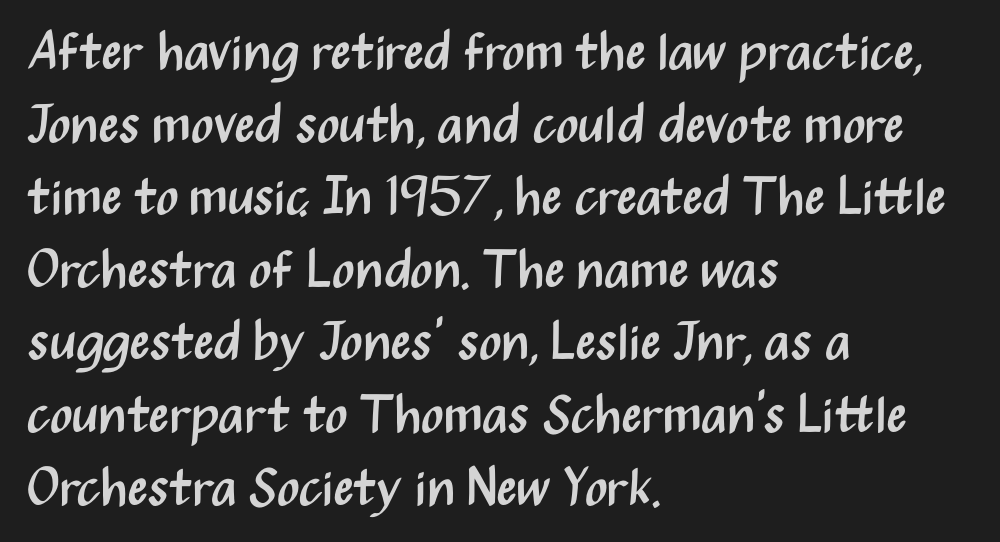
The strokes carry an ordinary text weight at most. Upright lettering throughout. Short and long lines alike share a common starting point at left. Proportional: the letters do not fall into vertical columns.
